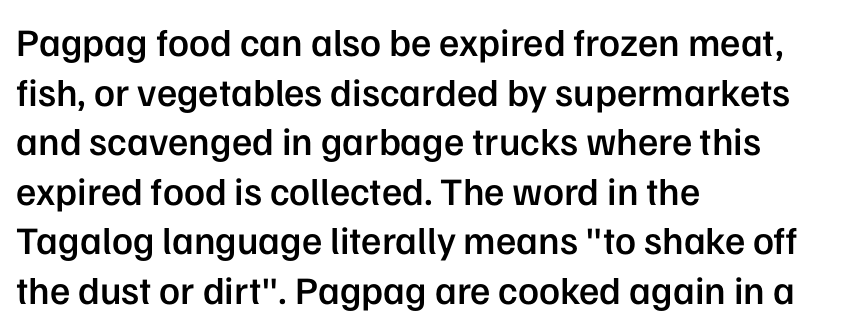
The image shows 39 px semibold sans-serif type, upright; set left-aligned, normal line spacing (1.27x), normal letter spacing, not underlined; low stroke contrast and a medium x-height.
